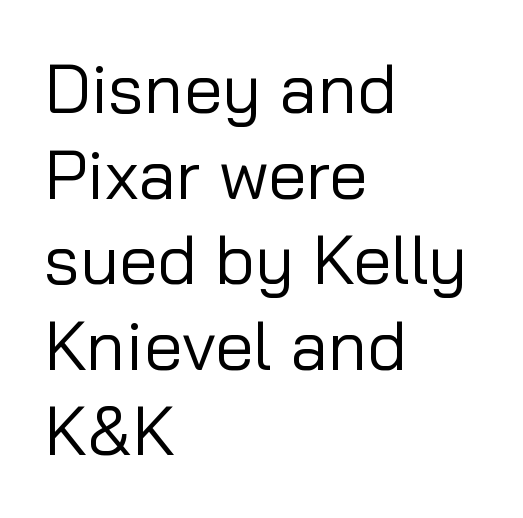
Note: no serifs on the glyphs. The space beneath each line is pristine and unruled. This rendering leaves character spacing at its baseline value. Proportional: the letters do not fall into vertical columns. A student would call this left alignment; a typographer would say flush left, rag right.
